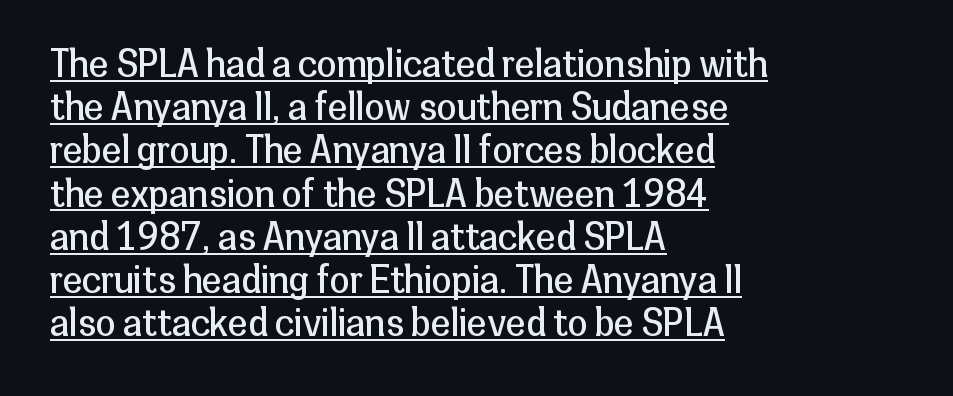
Q: Is the text bold? A: No.
Q: Is the text italic (slanted)? A: No, it is upright.
Q: Is the typeface a serif or a sans-serif typeface? A: Sans-serif.
Q: Is the text underlined? A: Yes.
Q: How is the paragraph aligned? A: Left-aligned.
Q: Is the spacing between letters normal or unusually wide? A: Normal.
Q: Width (condensed, normal, or wide)? A: Normal.
Q: Stroke contrast? A: Low.
Q: x-height? A: Medium.
Q: Monospaced? A: No.
